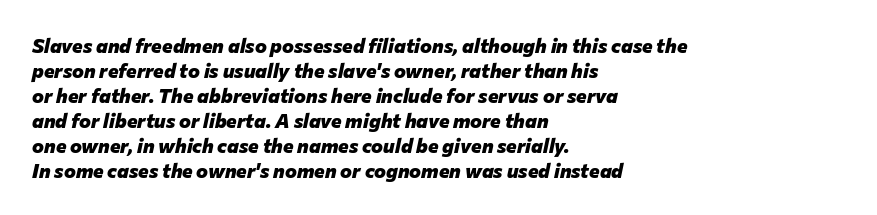
The passage shown stacks its lines at a standard gap. Clear beneath every line of the passage. A student would call this left alignment; a typographer would say flush left, rag right. These words are printed bold, with thick strokes throughout. Compared with ordinary roman type, these characters are visibly tilted. Nothing unusual about the tracking: characters are spaced as the font intends.
